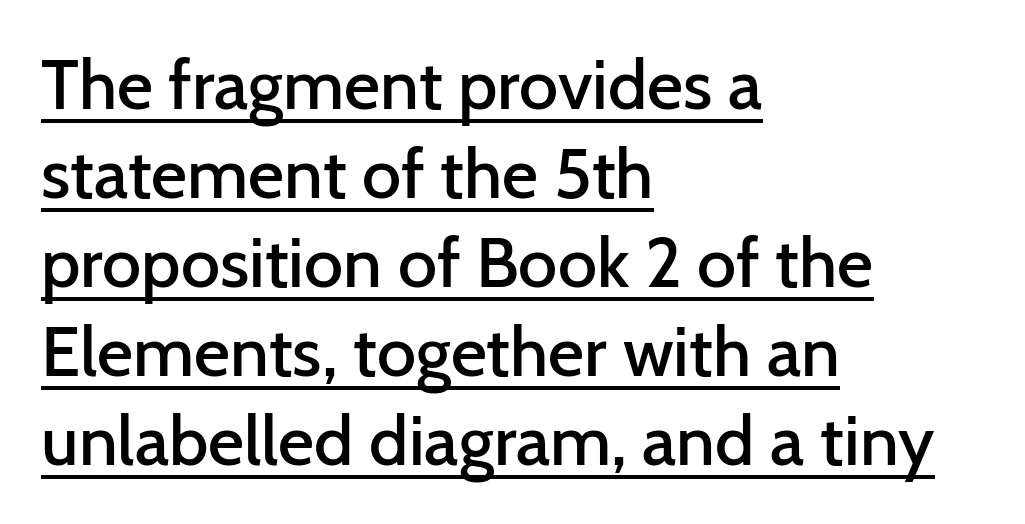
{"serif": "no", "italic": "no", "bold": "semi", "weight": "semibold", "width": "normal", "stroke_contrast": "low", "x_height": "medium", "monospaced": "no", "underline": "yes", "align": "left", "line_spacing": "normal", "line_spacing_ratio": 1.27, "letter_spacing": "normal", "letter_spacing_em": 0.0, "glyph_px": 70}
